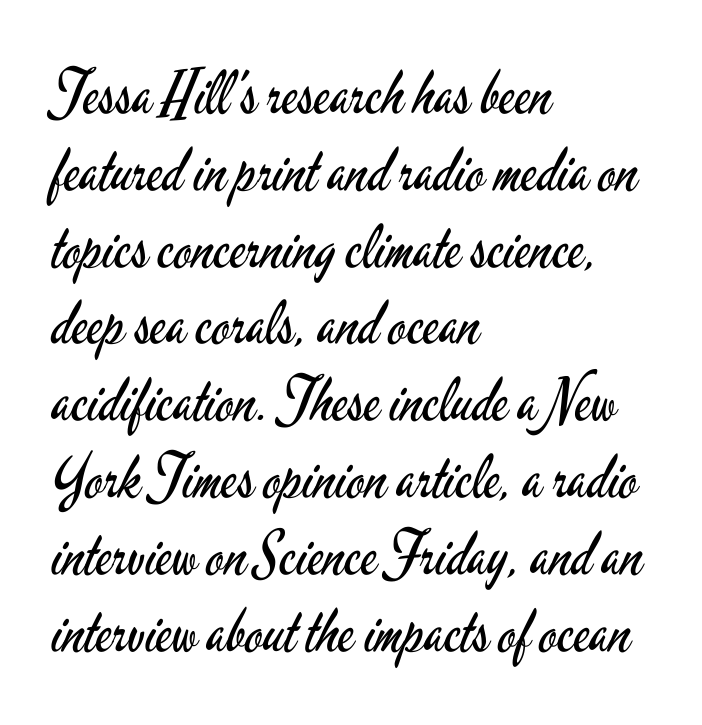
{"serif": "no", "bold": "no", "weight": "regular", "width": "condensed", "stroke_contrast": "low", "x_height": "small", "monospaced": "no", "underline": "no", "align": "left", "line_spacing": "normal", "line_spacing_ratio": 1.28, "letter_spacing": "normal", "letter_spacing_em": 0.0, "glyph_px": 60}
